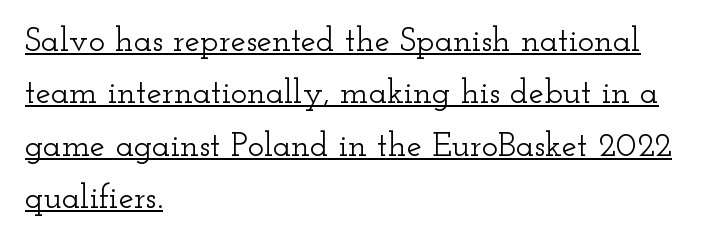
Each line of the rendering has a horizontal stroke beneath the glyphs. Think of a printed novel: that variable character pitch is what you see here. Caption: standard tracking, unaltered. Type style note: has serifs.
